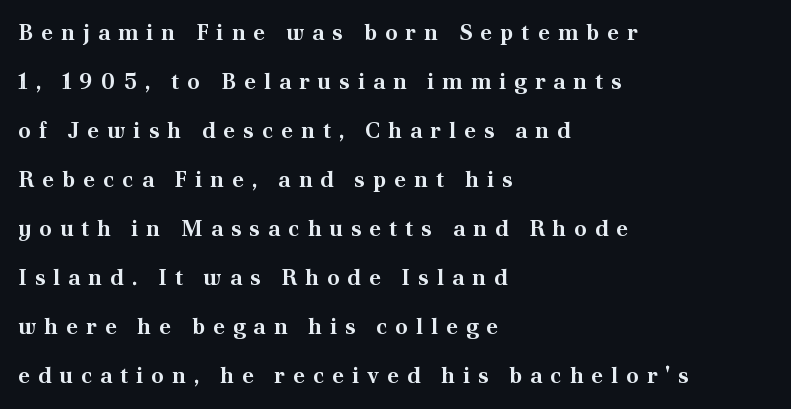
{"italic": "no", "bold": "yes", "underline": "no", "align": "left", "line_spacing": "loose", "line_spacing_ratio": 2.23, "letter_spacing": "wide", "letter_spacing_em": 0.37, "glyph_px": 22}
